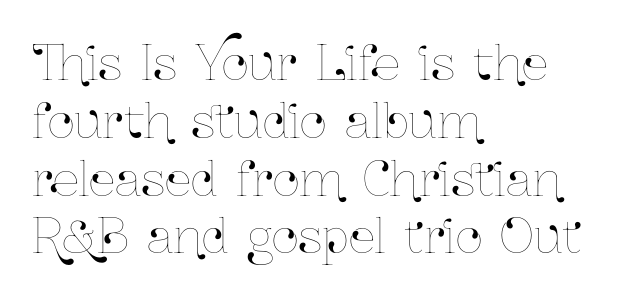
Q: Is the text italic (slanted)? A: No, it is upright.
Q: Is the text underlined? A: No.
Q: How is the paragraph aligned? A: Left-aligned.
Q: Is the spacing between letters normal or unusually wide? A: Normal.
Q: Width (condensed, normal, or wide)? A: Condensed.
Q: Stroke contrast? A: Low.
Q: x-height? A: Medium.
Q: Monospaced? A: No.
